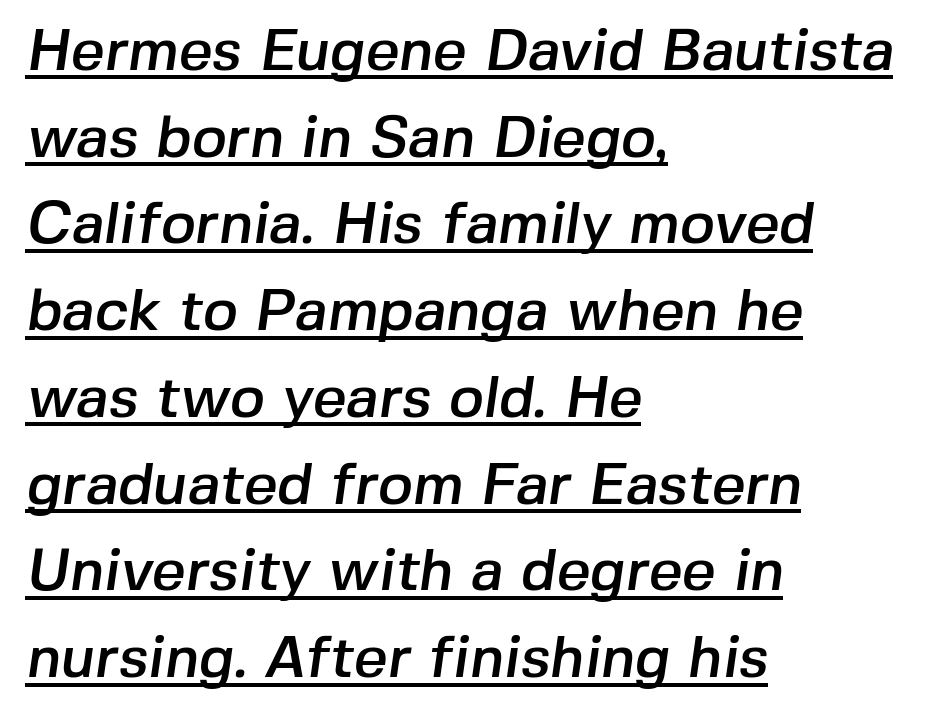
Is this a fixed-width face? No — the glyphs have proportional, varying widths. Letter spacing: default. The rendering uses a moderate line-height, typical for paragraphs. In terms of letterform style, serifs are entirely absent. Does a line run under the words? Yes, clearly.
